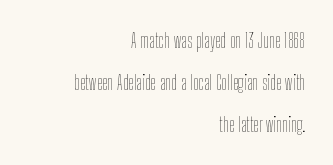
{"italic": "no", "bold": "no", "underline": "no", "align": "right", "line_spacing": "loose", "line_spacing_ratio": 2.09, "letter_spacing": "normal", "letter_spacing_em": 0.0, "glyph_px": 20}
